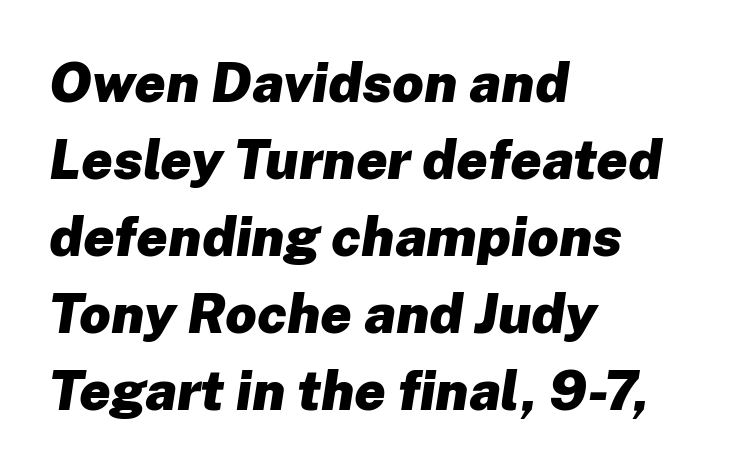
Q: Is the text bold? A: Yes.
Q: Is the text italic (slanted)? A: Yes, it leans right by about 8 degrees.
Q: Is the text underlined? A: No.
Q: How is the paragraph aligned? A: Left-aligned.
Q: Is the spacing between letters normal or unusually wide? A: Normal.
Q: Is the spacing between lines tight, normal or loose? A: Normal.
Q: Width (condensed, normal, or wide)? A: Normal.
Q: Stroke contrast? A: Low.
Q: x-height? A: Medium.
Q: Monospaced? A: No.
